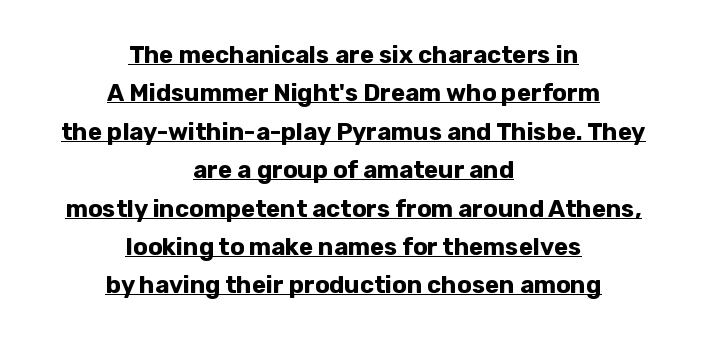
This is heavy type, rendered in bold. Regarding leading, the lines here are spaced in the standard way. Caption: standard tracking, unaltered. The rendering uses the underline text-decoration.
